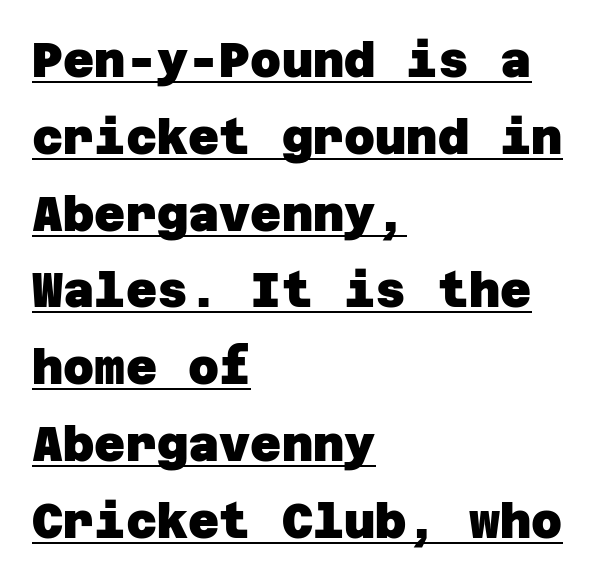
Q: Is the text bold? A: Yes.
Q: Is the typeface a serif or a sans-serif typeface? A: Sans-serif.
Q: Is the text underlined? A: Yes.
Q: How is the paragraph aligned? A: Left-aligned.
Q: Is the spacing between letters normal or unusually wide? A: Normal.
Q: Is the spacing between lines tight, normal or loose? A: Normal.
Q: Width (condensed, normal, or wide)? A: Normal.
Q: Stroke contrast? A: Low.
Q: x-height? A: Large.
